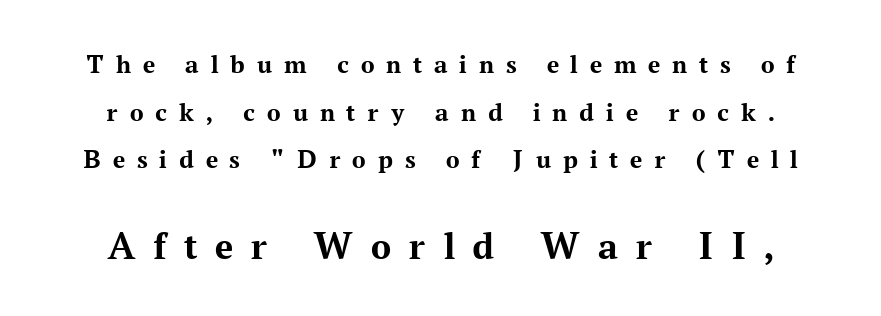
The image shows 40 px bold serif type, upright; set line spacing 1.76x, unusually wide letter spacing (+0.44 em), not underlined; the second (bottom) block is 1.48x larger; medium stroke contrast and a medium x-height.
